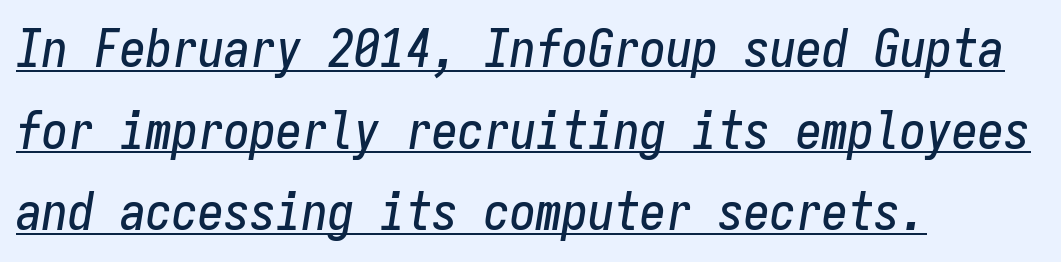
Q: Is the text italic (slanted)? A: Yes, it leans right by about 9 degrees.
Q: Is the text underlined? A: Yes.
Q: How is the paragraph aligned? A: Left-aligned.
Q: Is the spacing between letters normal or unusually wide? A: Normal.
Q: Is the spacing between lines tight, normal or loose? A: Normal.
Q: Width (condensed, normal, or wide)? A: Condensed.
Q: Stroke contrast? A: Low.
Q: x-height? A: Medium.
Q: Monospaced? A: Yes.
